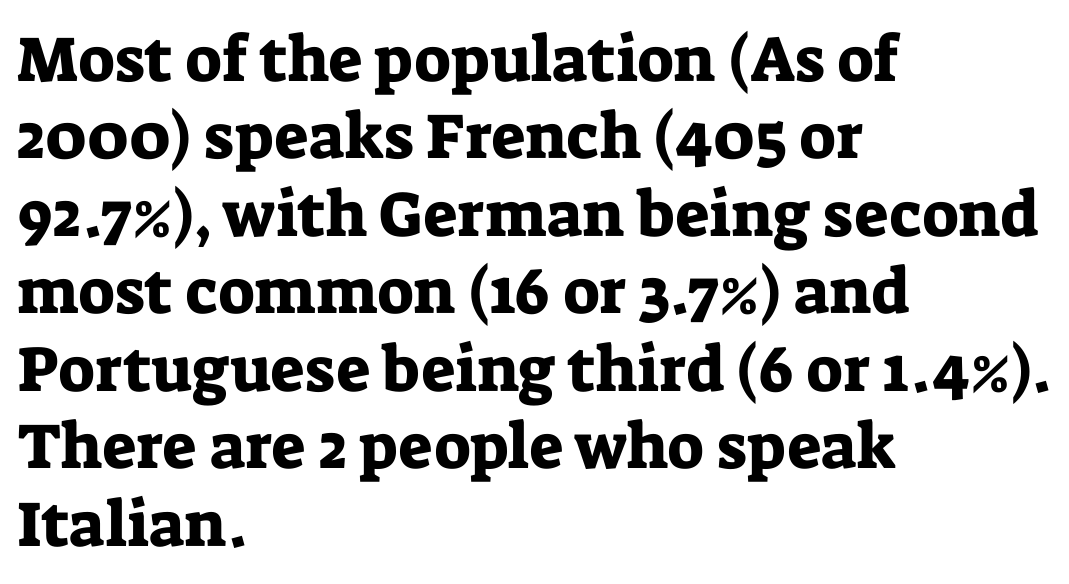
Which margin do the lines hug? The left one — the right edge is uneven. Here the designer chose a conventional face with non-uniform glyph widths. Honestly, there is no underline to notice here at all. Characters remain perfectly vertical along every line. Glyph-to-glyph distance matches everyday printed text. The glyphs in this specimen are seriffed.
